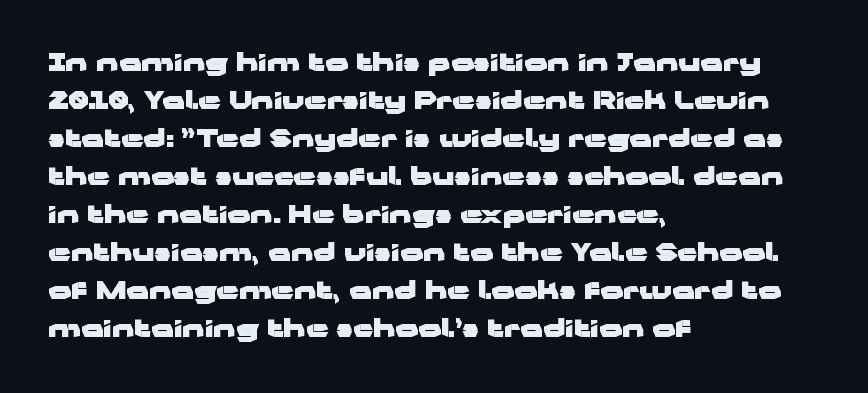
Leftover space on each line is placed entirely after the last word. Normally led — the rows are evenly, conventionally spaced. Type without underlining. Here the glyphs are tracked normally, forming tight word shapes.
